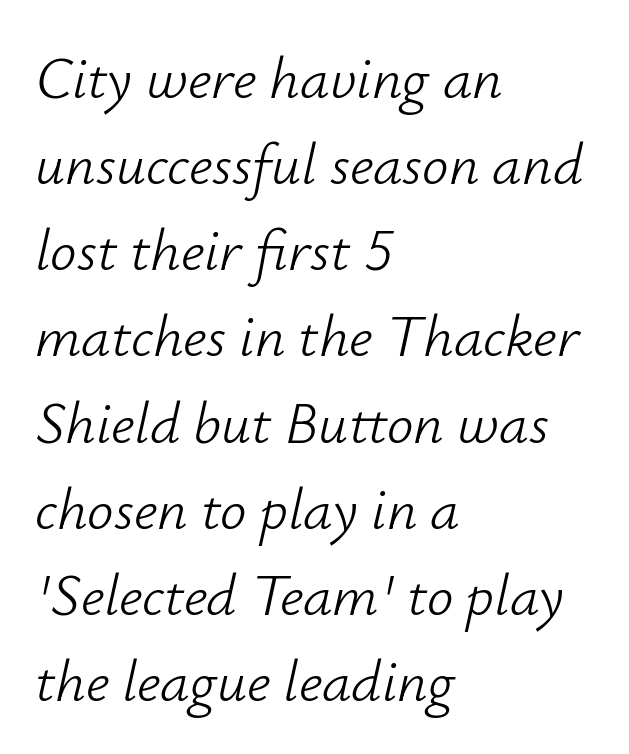
The image shows 59 px light type, italic (leaning right); set left-aligned, normal line spacing (1.46x), normal letter spacing, not underlined; low stroke contrast and a small x-height.
